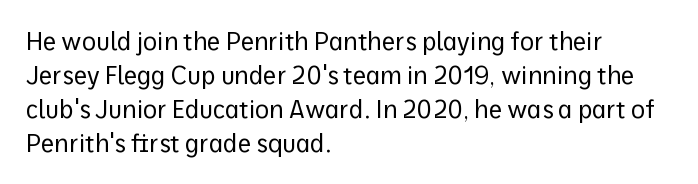
Q: Is the text bold? A: No.
Q: Is the text italic (slanted)? A: No, it is upright.
Q: Is the text underlined? A: No.
Q: How is the paragraph aligned? A: Left-aligned.
Q: Is the spacing between letters normal or unusually wide? A: Normal.
Q: Is the spacing between lines tight, normal or loose? A: Normal.
